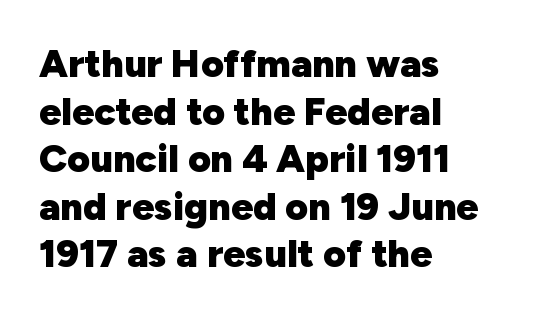
Q: Is the text bold? A: Yes.
Q: Is the text italic (slanted)? A: No, it is upright.
Q: Is the typeface a serif or a sans-serif typeface? A: Sans-serif.
Q: Is the text underlined? A: No.
Q: How is the paragraph aligned? A: Left-aligned.
Q: Is the spacing between letters normal or unusually wide? A: Normal.
Q: Width (condensed, normal, or wide)? A: Normal.
Q: Stroke contrast? A: Low.
Q: x-height? A: Medium.
Q: Monospaced? A: No.
